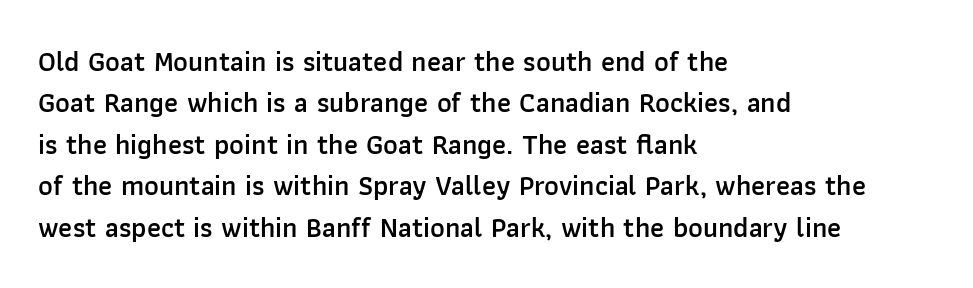
You could call the tracking neutral — neither tight nor loose. The strokes are fattened partway — semibold, not bold. Serifs: no, the terminals of the letterforms are clean. The words here are not underlined. Every row of glyphs begins at an identical x-position on the left.
